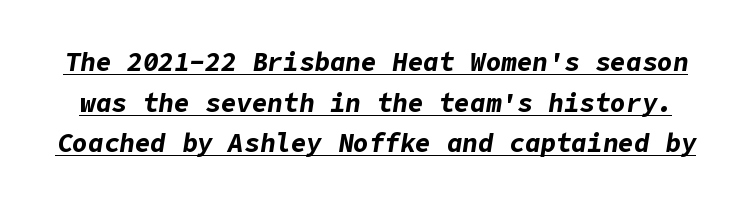
{"italic": "yes", "lean": "right", "slant_degrees": 9, "bold": "yes", "underline": "yes", "line_spacing": "normal", "line_spacing_ratio": 1.56, "letter_spacing": "normal", "letter_spacing_em": 0.0, "glyph_px": 26}
